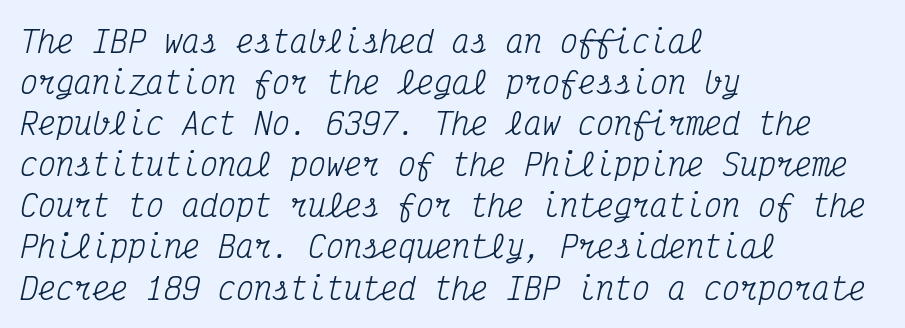
Underlining? Definitely not there. Leading: standard. The compositor pushed each line to the left boundary. The typography opts for an oblique posture over an upright one.
